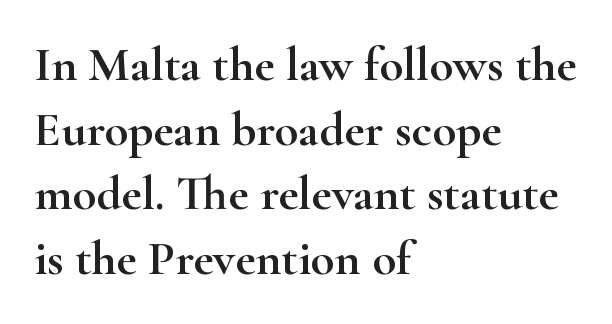
The image shows 49 px wide serif type, upright; set left-aligned, normal line spacing (1.32x), normal letter spacing, not underlined; high stroke contrast and a small x-height.
